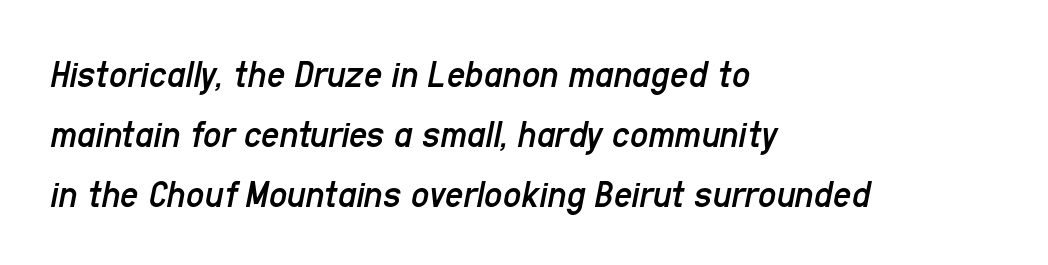
{"italic": "yes", "lean": "right", "slant_degrees": 11, "bold": "no", "weight": "regular", "width": "condensed", "stroke_contrast": "low", "x_height": "medium", "monospaced": "no", "underline": "no", "align": "left", "line_spacing": "normal", "line_spacing_ratio": 1.5, "letter_spacing": "normal", "letter_spacing_em": 0.0, "glyph_px": 40}
